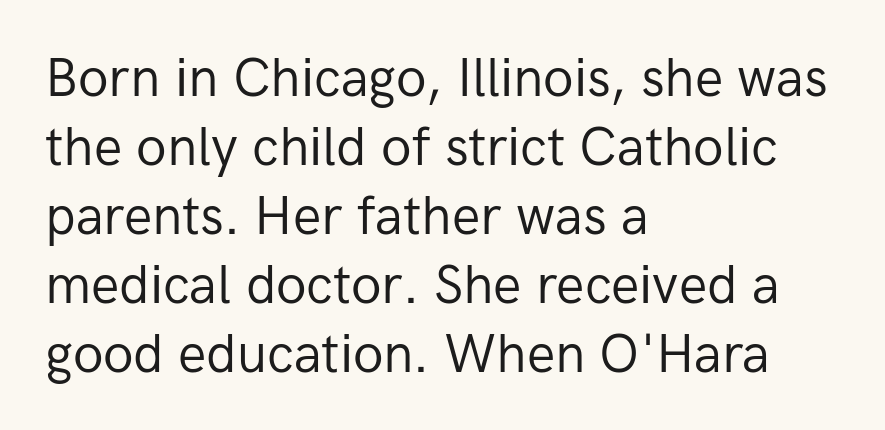
{"serif": "no", "italic": "no", "bold": "no", "weight": "regular", "width": "normal", "stroke_contrast": "low", "x_height": "medium", "monospaced": "no", "underline": "no", "align": "left", "line_spacing": "normal", "line_spacing_ratio": 1.3, "letter_spacing": "normal", "letter_spacing_em": 0.0, "glyph_px": 53}
